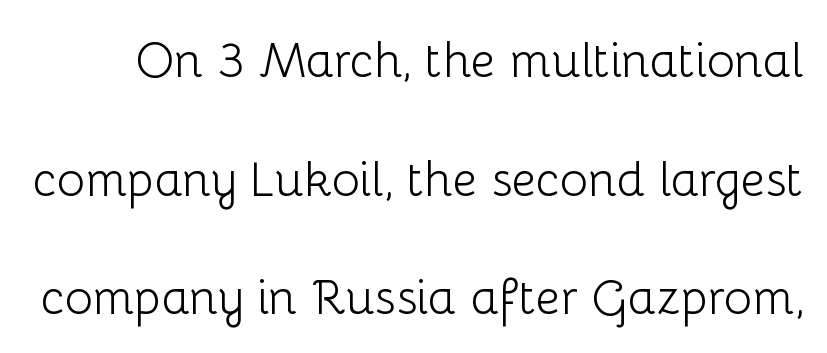
The weight tops out at a normal text grade. The lettering holds an erect, upright posture throughout. Between one letter and the next there's only the usual sliver of space. Glance below the letters and you will spot only blank space. The letters advance in unequal steps, a hallmark of proportional type. The lines are spread far apart with generous leading.
